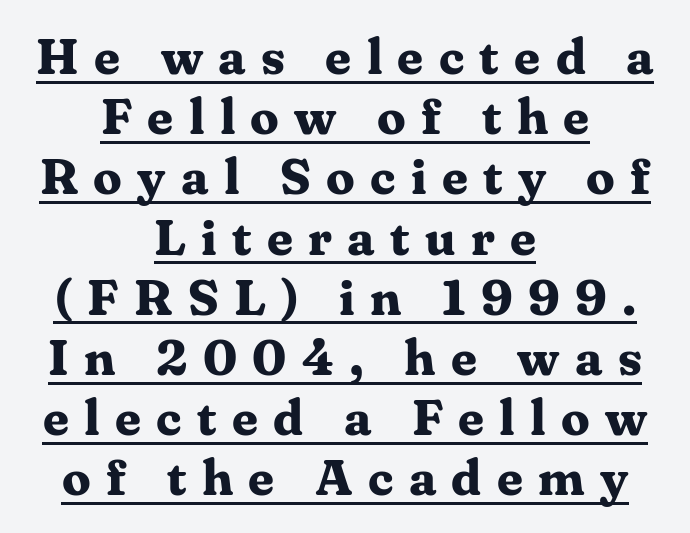
{"serif": "yes", "italic": "no", "bold": "yes", "weight": "bold", "width": "normal", "stroke_contrast": "medium", "x_height": "medium", "monospaced": "no", "underline": "yes", "align": "center", "line_spacing_ratio": 1.18, "letter_spacing": "wide", "letter_spacing_em": 0.3, "glyph_px": 51}
